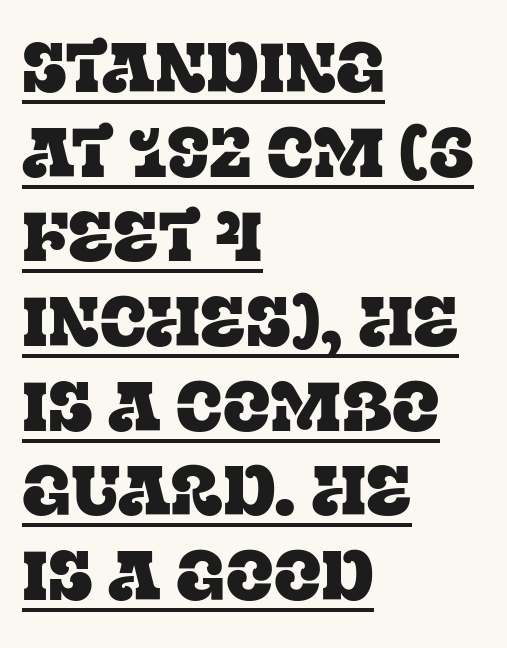
The image shows 70 px serif type, upright; set left-aligned, line spacing 1.21x, normal letter spacing, underlined; low stroke contrast and a large x-height.
